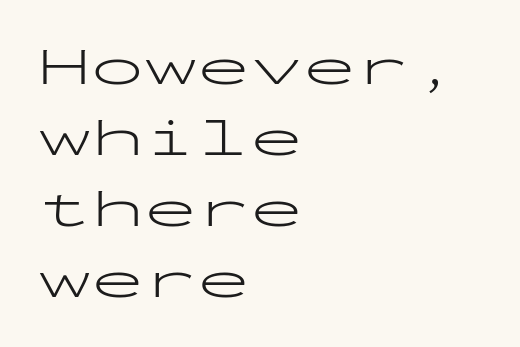
The image shows 53 px light, wide sans-serif type, upright, monospaced; set left-aligned, normal line spacing (1.34x), normal letter spacing, not underlined; low stroke contrast and a medium x-height.
